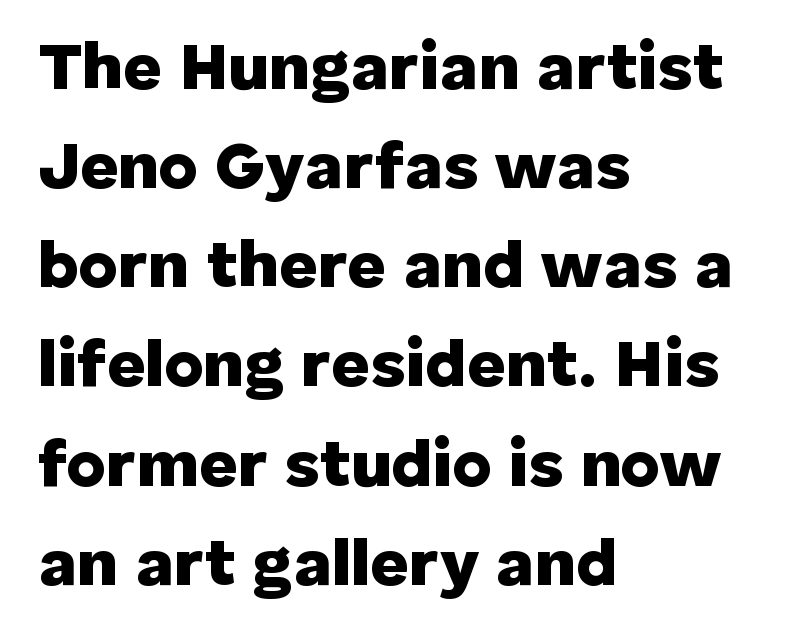
Q: Is the text bold? A: Yes.
Q: Is the text italic (slanted)? A: No, it is upright.
Q: Is the typeface a serif or a sans-serif typeface? A: Sans-serif.
Q: Is the text underlined? A: No.
Q: How is the paragraph aligned? A: Left-aligned.
Q: Is the spacing between letters normal or unusually wide? A: Normal.
Q: Is the spacing between lines tight, normal or loose? A: Normal.
Q: Width (condensed, normal, or wide)? A: Normal.
Q: Stroke contrast? A: Low.
Q: x-height? A: Medium.
Q: Monospaced? A: No.
